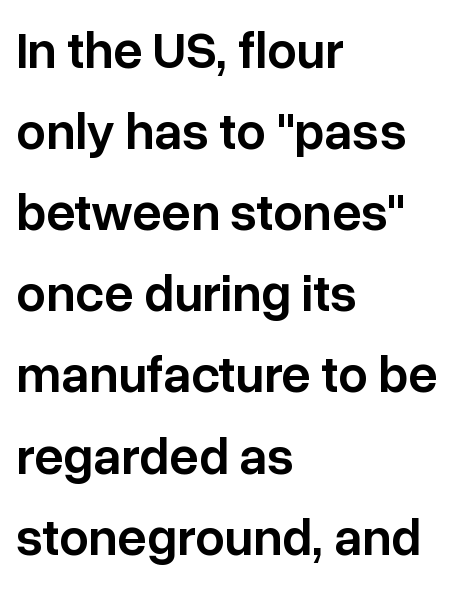
Each letter keeps its own natural width here, so spacing adapts to shape. Normally led — the rows are evenly, conventionally spaced. This is moderately heavy type, rendered in semibold. The letters stand upright; this is a roman face.
